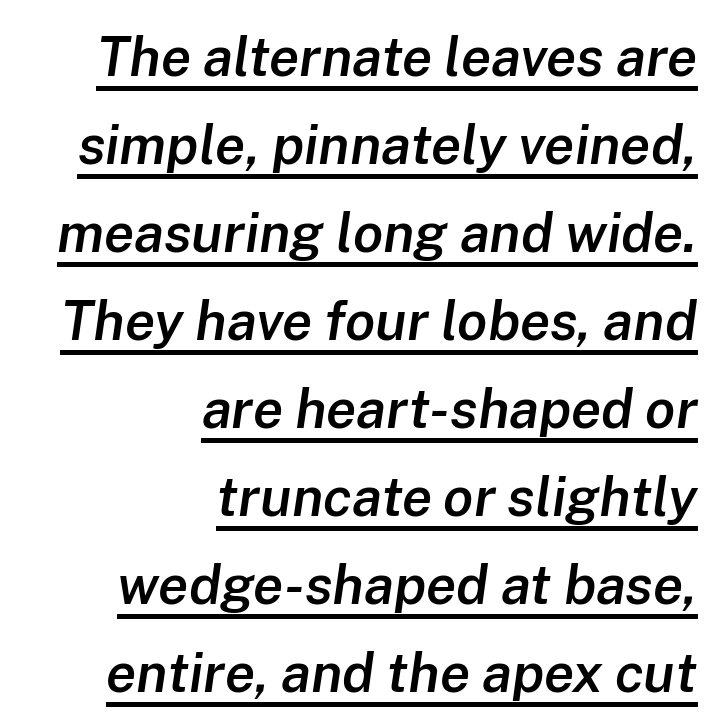
Q: Is the text bold? A: Semi-bold.
Q: Is the text italic (slanted)? A: Yes, it leans right by about 8 degrees.
Q: Is the text underlined? A: Yes.
Q: How is the paragraph aligned? A: Right-aligned.
Q: Is the spacing between letters normal or unusually wide? A: Normal.
Q: Is the spacing between lines tight, normal or loose? A: Normal.
Q: Width (condensed, normal, or wide)? A: Normal.
Q: Stroke contrast? A: Low.
Q: x-height? A: Medium.
Q: Monospaced? A: No.
